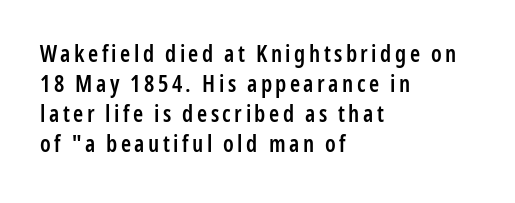
Q: Is the text bold? A: Semi-bold.
Q: Is the text italic (slanted)? A: No, it is upright.
Q: Is the text underlined? A: No.
Q: How is the paragraph aligned? A: Left-aligned.
Q: Is the spacing between lines tight, normal or loose? A: Normal.
